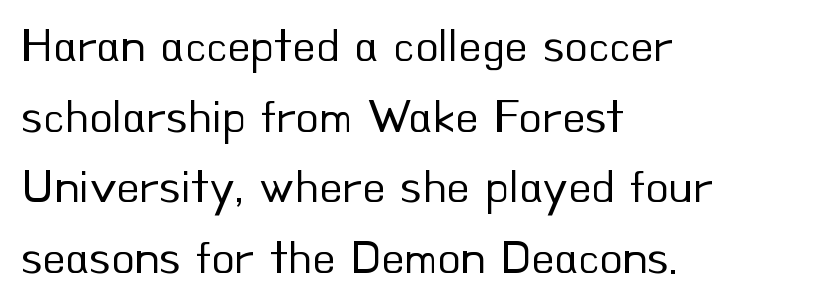
Q: Is the text bold? A: No.
Q: Is the text italic (slanted)? A: No, it is upright.
Q: Is the typeface a serif or a sans-serif typeface? A: Sans-serif.
Q: Is the text underlined? A: No.
Q: How is the paragraph aligned? A: Left-aligned.
Q: Is the spacing between letters normal or unusually wide? A: Normal.
Q: Is the spacing between lines tight, normal or loose? A: Normal.
Q: Width (condensed, normal, or wide)? A: Normal.
Q: Stroke contrast? A: Low.
Q: x-height? A: Small.
Q: Monospaced? A: No.
